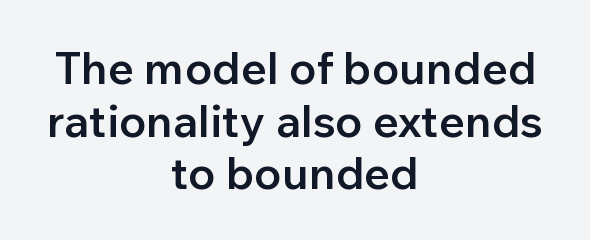
The sample has been set in demibold, a notch under bold. Here the designer chose a conventional face with non-uniform glyph widths. Descender tails drop into unmarked territory. Visually the block forms a symmetrical silhouette, jagged on both flanks. Notice how the stems are strictly vertical — no italics here. In terms of letterspacing, this is plain default setting.
